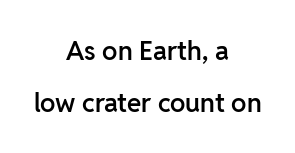
The image shows 26 px text type, upright; set centered, loose line spacing (2.0x), normal letter spacing, not underlined.
